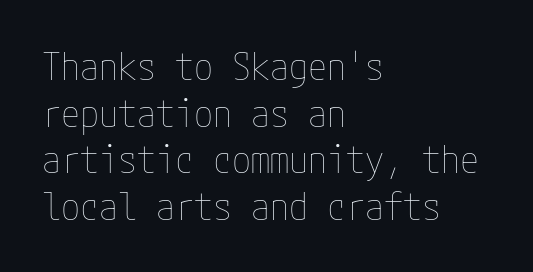
The image shows 38 px thin, condensed type, upright; set left-aligned, line spacing 1.23x, normal letter spacing, not underlined; low stroke contrast and a medium x-height.
